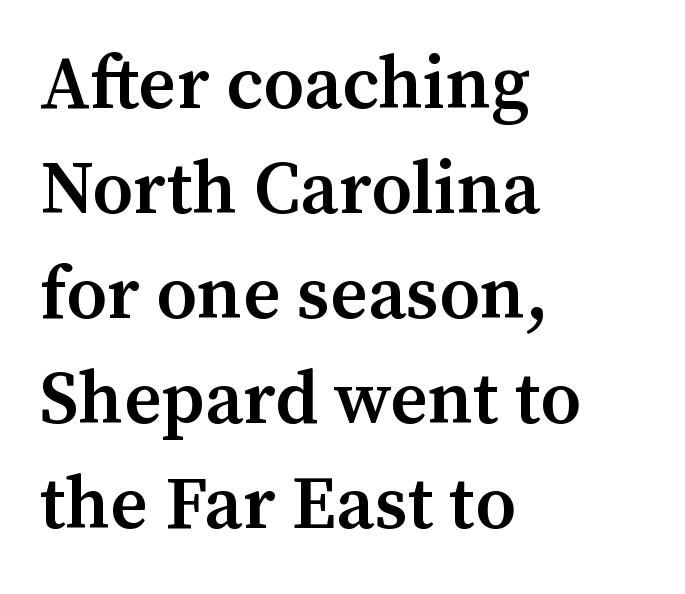
Q: Is the text bold? A: Semi-bold.
Q: Is the text italic (slanted)? A: No, it is upright.
Q: Is the typeface a serif or a sans-serif typeface? A: Serif.
Q: Is the text underlined? A: No.
Q: How is the paragraph aligned? A: Left-aligned.
Q: Is the spacing between letters normal or unusually wide? A: Normal.
Q: Is the spacing between lines tight, normal or loose? A: Normal.
Q: Width (condensed, normal, or wide)? A: Normal.
Q: Stroke contrast? A: Medium.
Q: x-height? A: Medium.
Q: Monospaced? A: No.
